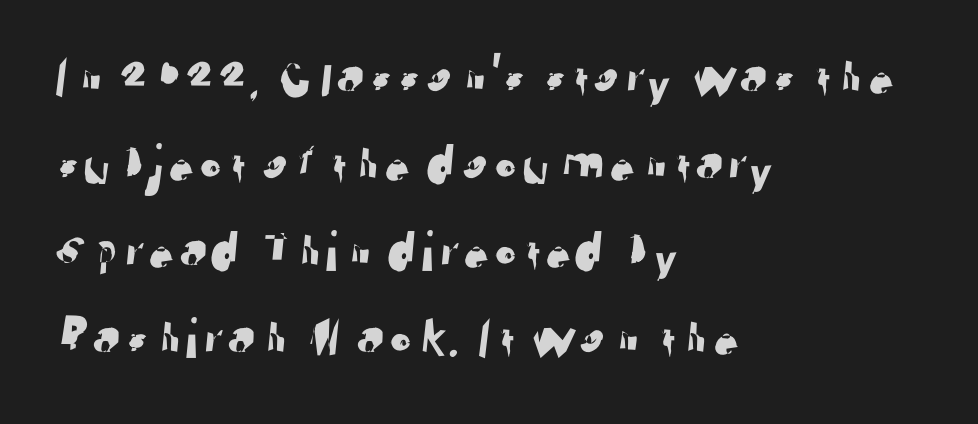
A typesetter would call this proportional, since set widths differ per character. Are there feet on the stems? There aren't — it's a sans. If you measured baseline to baseline, you'd find a middling distance. This sample uses plain, unmodified letter spacing.
